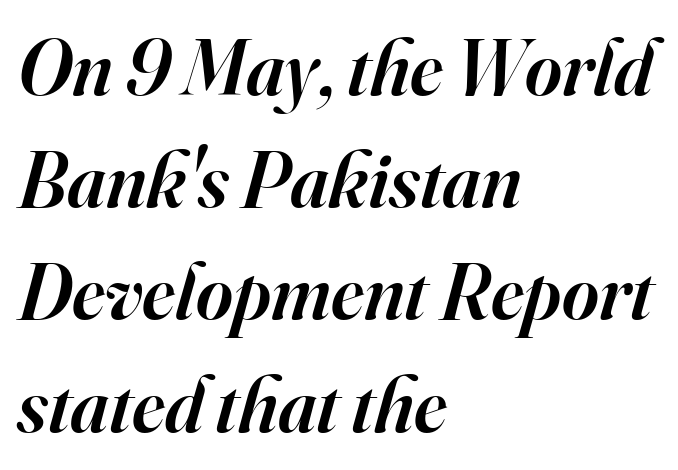
The image shows 79 px semibold serif type, italic (leaning right); set left-aligned, normal line spacing (1.42x), normal letter spacing, not underlined; high stroke contrast and a small x-height.
